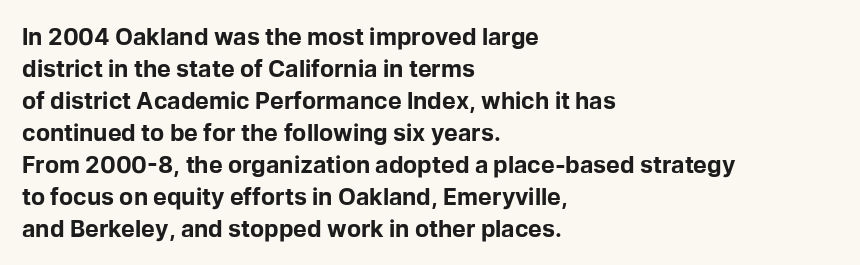
Compared with typical paragraphs, the rows here are spaced about the same. In terms of posture, this sample is upright. You'd pick this weight for a headline — it's a proper bold. Typeset ragged right — the left edge is the straight one.
